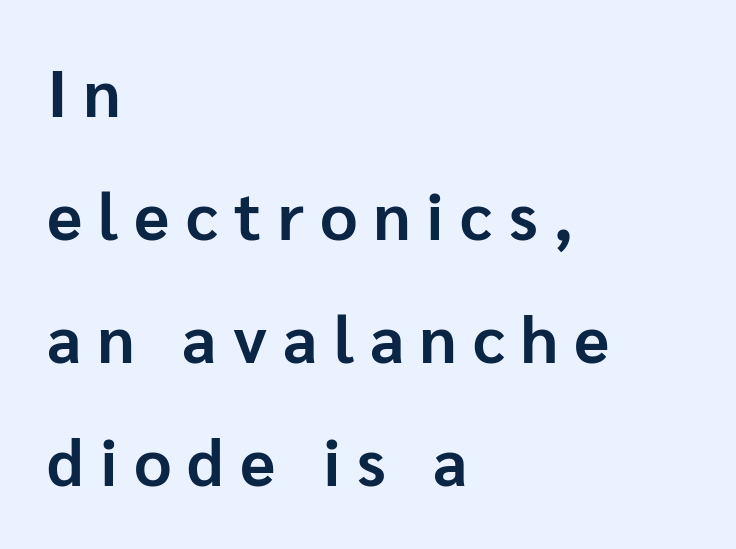
The image shows 65 px bold sans-serif type, upright; set left-aligned, line spacing 1.89x, unusually wide letter spacing (+0.25 em), not underlined; low stroke contrast and a medium x-height.
